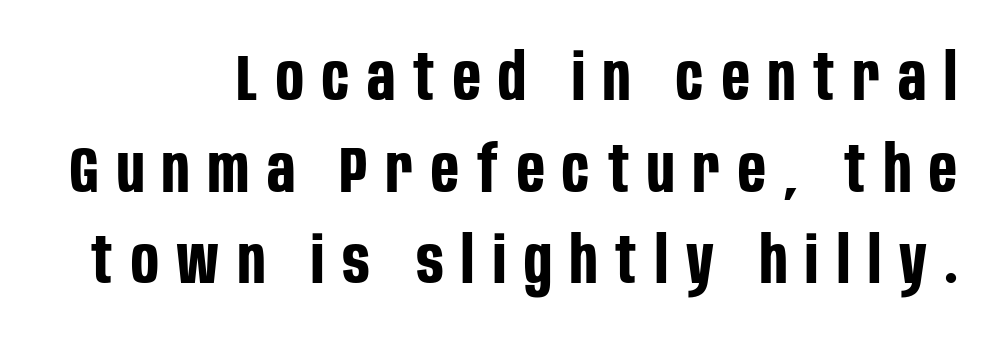
The image shows 65 px bold, condensed sans-serif type, upright; set right-aligned, normal line spacing (1.41x), unusually wide letter spacing (+0.28 em), not underlined; low stroke contrast and a large x-height.
